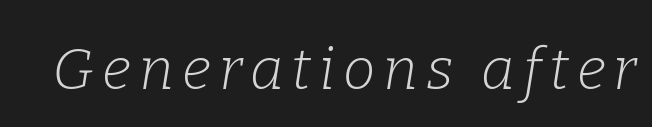
The image shows 58 px light serif type, italic (leaning right); set not underlined; low stroke contrast and a medium x-height.
